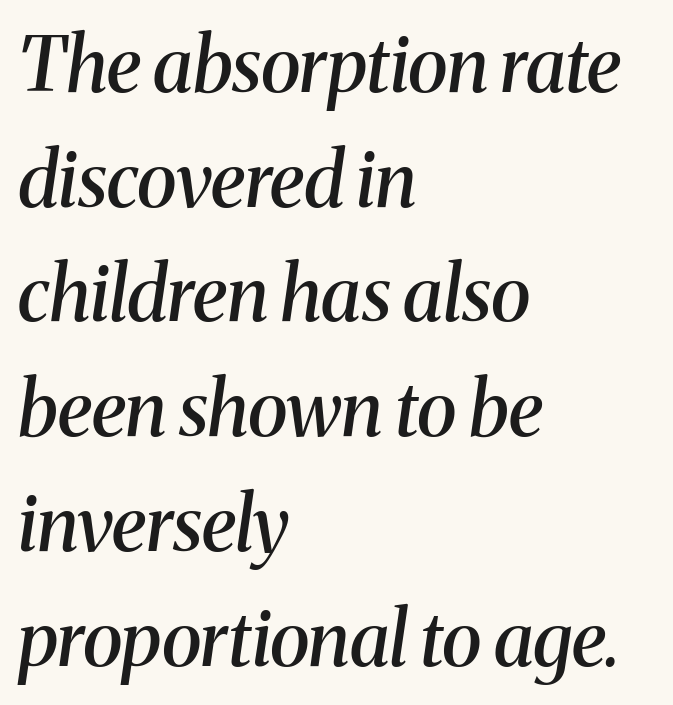
In terms of posture, this sample is oblique. The lines are quadded left. Each letter keeps its own natural width here, so spacing adapts to shape. This rendering features lettering with no underline. The rendering uses a moderate line-height, typical for paragraphs.
